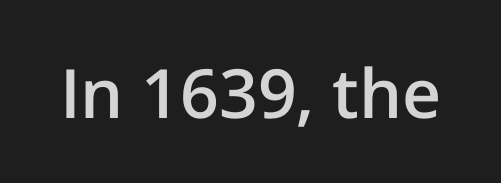
The image shows 68 px semibold sans-serif type, upright; set normal letter spacing, not underlined; low stroke contrast and a medium x-height.
